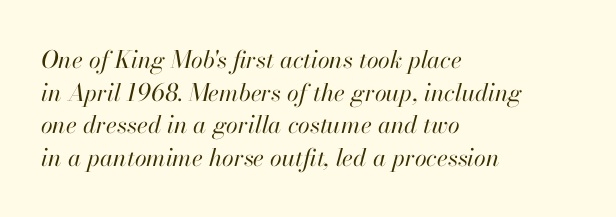
{"italic": "yes", "lean": "right", "slant_degrees": 13, "bold": "no", "underline": "no", "align": "left", "line_spacing": "normal", "line_spacing_ratio": 1.36, "letter_spacing": "normal", "letter_spacing_em": 0.0, "glyph_px": 24}
